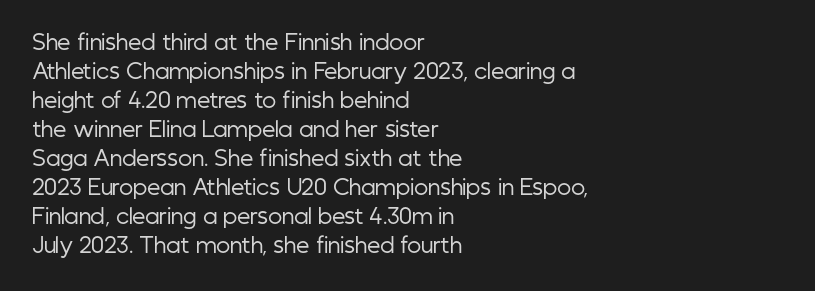
The image shows 21 px text type, upright; set left-aligned, normal line spacing (1.38x), normal letter spacing, not underlined.
